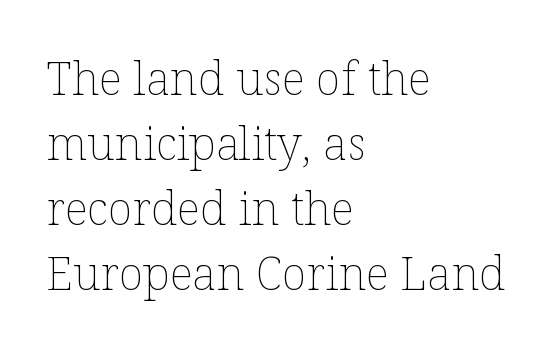
{"italic": "no", "bold": "no", "weight": "thin", "width": "normal", "stroke_contrast": "low", "x_height": "medium", "monospaced": "no", "underline": "no", "align": "left", "line_spacing": "normal", "line_spacing_ratio": 1.41, "letter_spacing": "normal", "letter_spacing_em": 0.0, "glyph_px": 46}
